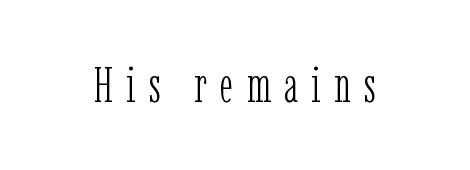
Q: Is the text bold? A: No.
Q: Is the text italic (slanted)? A: No, it is upright.
Q: Is the typeface a serif or a sans-serif typeface? A: Serif.
Q: Is the text underlined? A: No.
Q: Is the spacing between letters normal or unusually wide? A: Unusually wide.
Q: Width (condensed, normal, or wide)? A: Condensed.
Q: Stroke contrast? A: Low.
Q: x-height? A: Medium.
Q: Monospaced? A: No.
